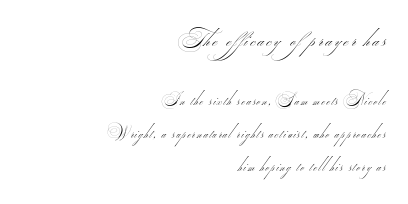
The glyphs are unaccompanied by any horizontal stroke below them. Casual observation: everything's shoved over to the right. Is the stroke heavy? The answer is a plain regular-or-lighter. The initial chunk of copy outweighs the following chunk in type size.
